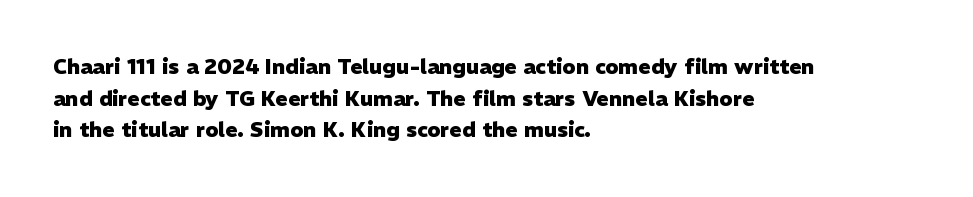
Q: Is the text bold? A: Yes.
Q: Is the text italic (slanted)? A: No, it is upright.
Q: Is the text underlined? A: No.
Q: How is the paragraph aligned? A: Left-aligned.
Q: Is the spacing between letters normal or unusually wide? A: Normal.
Q: Is the spacing between lines tight, normal or loose? A: Normal.
